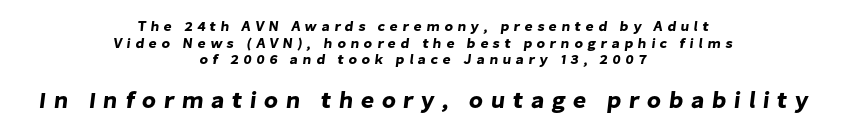
Q: Is the text underlined? A: No.
Q: How is the paragraph aligned? A: Centered.
Q: Is the spacing between letters normal or unusually wide? A: Unusually wide.
Q: Which block of text is set in a larger size, the first (top) or the second (bottom)? A: The second (bottom) one.
